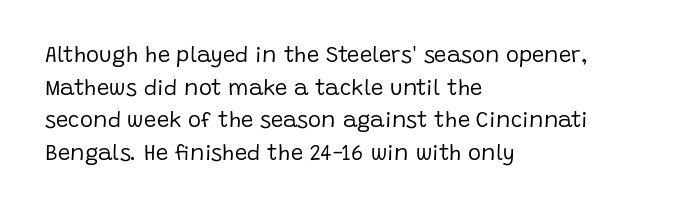
Rows of type keep a routine distance in the vertical direction. The space beneath each line is pristine and unruled. Which margin do the lines hug? The left one — the right edge is uneven. The letterforms sit shoulder to shoulder at normal distance.
